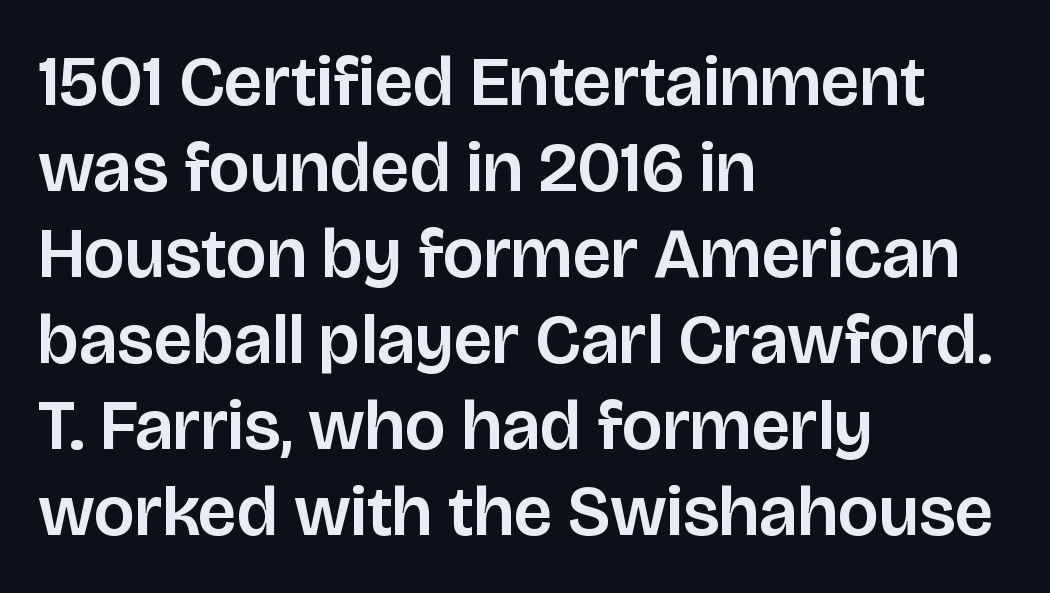
{"serif": "no", "italic": "no", "width": "normal", "stroke_contrast": "low", "x_height": "large", "monospaced": "no", "underline": "no", "align": "left", "line_spacing_ratio": 1.21, "letter_spacing": "normal", "letter_spacing_em": 0.0, "glyph_px": 71}
